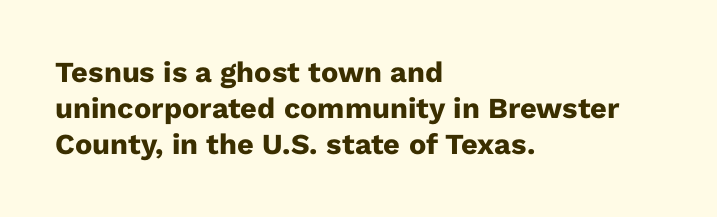
Q: Is the text bold? A: Yes.
Q: Is the text italic (slanted)? A: No, it is upright.
Q: Is the typeface a serif or a sans-serif typeface? A: Sans-serif.
Q: Is the text underlined? A: No.
Q: How is the paragraph aligned? A: Left-aligned.
Q: Is the spacing between letters normal or unusually wide? A: Normal.
Q: Width (condensed, normal, or wide)? A: Normal.
Q: Stroke contrast? A: Low.
Q: x-height? A: Medium.
Q: Monospaced? A: No.
